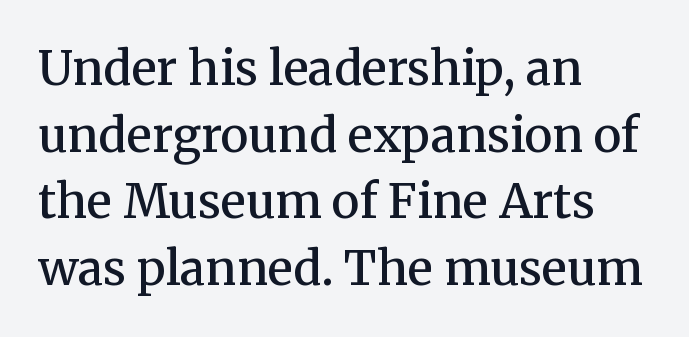
The image shows 47 px semibold serif type, upright; set left-aligned, normal line spacing (1.42x), normal letter spacing, not underlined; medium stroke contrast and a medium x-height.
